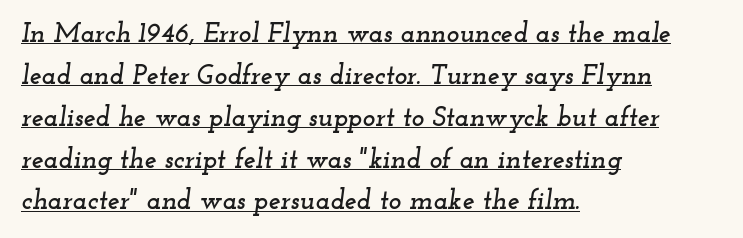
Q: Is the text italic (slanted)? A: Yes, it leans right by about 12 degrees.
Q: Is the text underlined? A: Yes.
Q: How is the paragraph aligned? A: Left-aligned.
Q: Is the spacing between letters normal or unusually wide? A: Normal.
Q: Is the spacing between lines tight, normal or loose? A: Normal.
